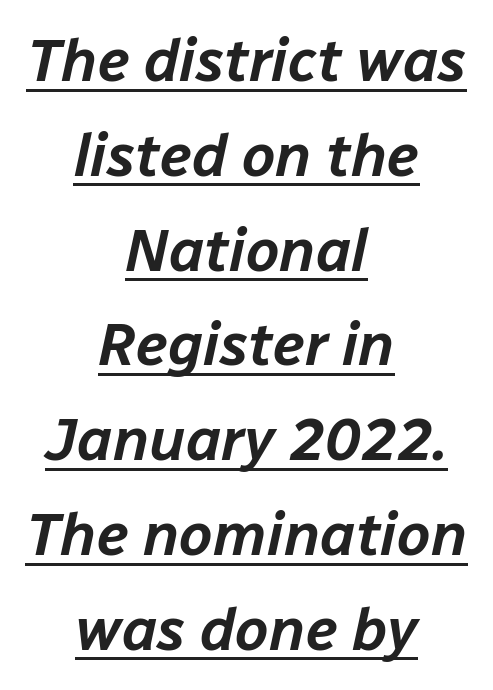
{"italic": "yes", "lean": "right", "slant_degrees": 12, "width": "normal", "stroke_contrast": "low", "x_height": "medium", "monospaced": "no", "underline": "yes", "align": "center", "line_spacing": "normal", "line_spacing_ratio": 1.58, "letter_spacing": "normal", "letter_spacing_em": 0.0, "glyph_px": 60}
